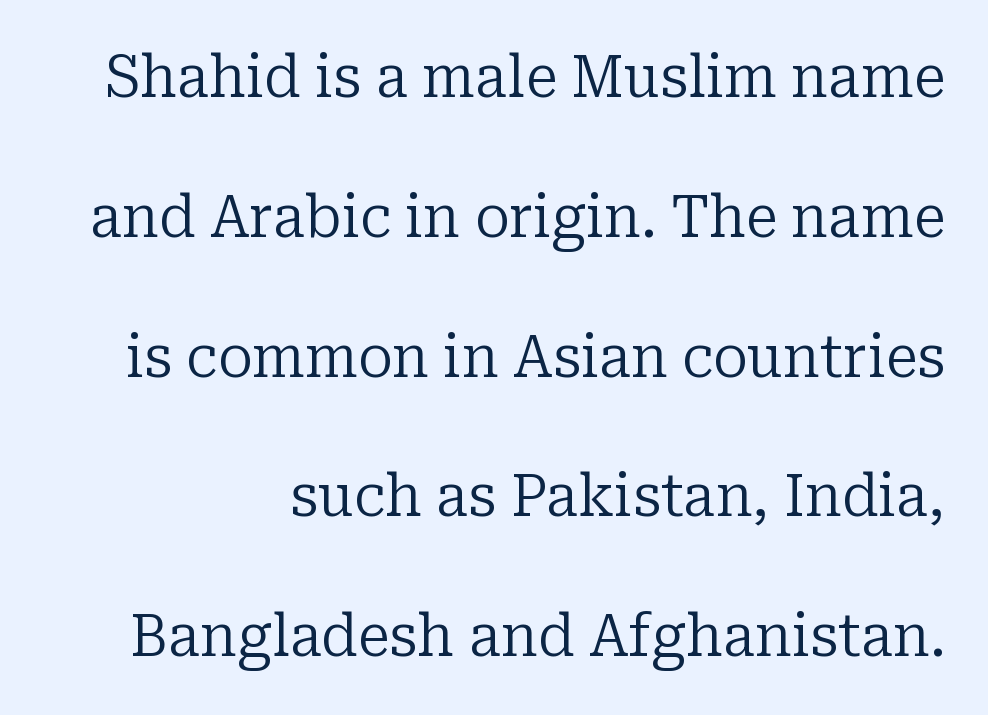
The image shows 58 px regular-weight serif type, upright; set right-aligned, loose line spacing (2.41x), normal letter spacing, not underlined; low stroke contrast and a medium x-height.
